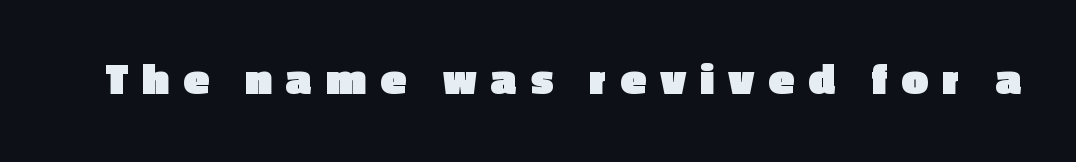
Q: Is the text bold? A: Yes.
Q: Is the text italic (slanted)? A: No, it is upright.
Q: Is the typeface a serif or a sans-serif typeface? A: Sans-serif.
Q: Is the text underlined? A: No.
Q: Is the spacing between letters normal or unusually wide? A: Unusually wide.
Q: Width (condensed, normal, or wide)? A: Normal.
Q: x-height? A: Medium.
Q: Monospaced? A: No.
